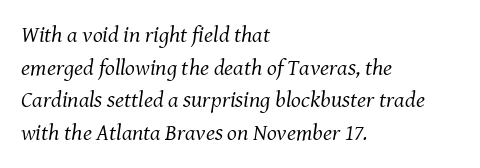
Q: Is the text bold? A: No.
Q: Is the text italic (slanted)? A: Yes, it leans right by about 8 degrees.
Q: Is the text underlined? A: No.
Q: How is the paragraph aligned? A: Left-aligned.
Q: Is the spacing between letters normal or unusually wide? A: Normal.
Q: Is the spacing between lines tight, normal or loose? A: Normal.
